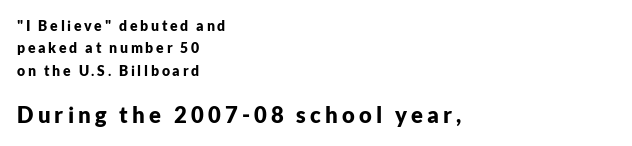
Q: Is the text bold? A: Yes.
Q: Is the text italic (slanted)? A: No, it is upright.
Q: Is the text underlined? A: No.
Q: How is the paragraph aligned? A: Left-aligned.
Q: Is the spacing between lines tight, normal or loose? A: Normal.
Q: Which block of text is set in a larger size, the first (top) or the second (bottom)? A: The second (bottom) one.
